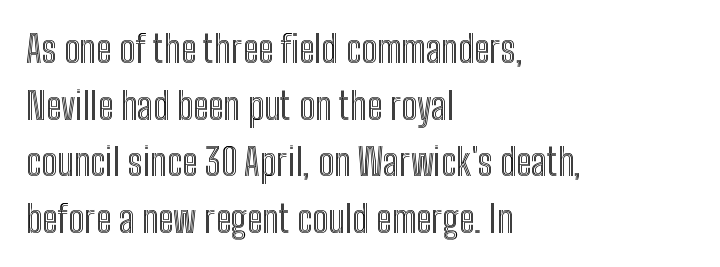
{"italic": "no", "width": "condensed", "x_height": "medium", "monospaced": "no", "underline": "no", "align": "left", "line_spacing": "normal", "line_spacing_ratio": 1.53, "letter_spacing": "normal", "letter_spacing_em": 0.0, "glyph_px": 37}
